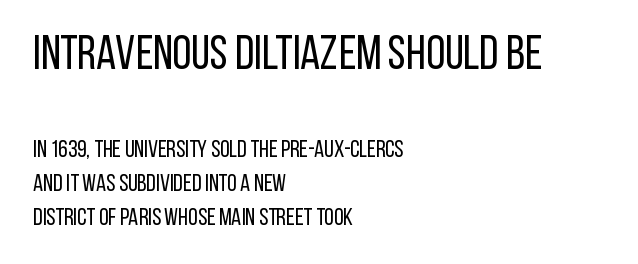
The image shows 48 px regular-weight, condensed sans-serif type, upright; set left-aligned, normal line spacing (1.41x), normal letter spacing, not underlined; the first (top) block is 2.0x larger; low stroke contrast and a large x-height.
